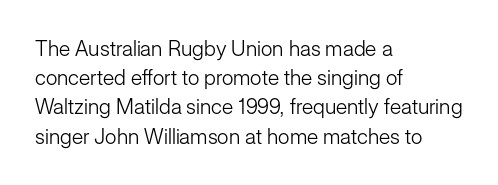
Q: Is the text bold? A: No.
Q: Is the text italic (slanted)? A: No, it is upright.
Q: Is the text underlined? A: No.
Q: How is the paragraph aligned? A: Left-aligned.
Q: Is the spacing between letters normal or unusually wide? A: Normal.
Q: Is the spacing between lines tight, normal or loose? A: Normal.
